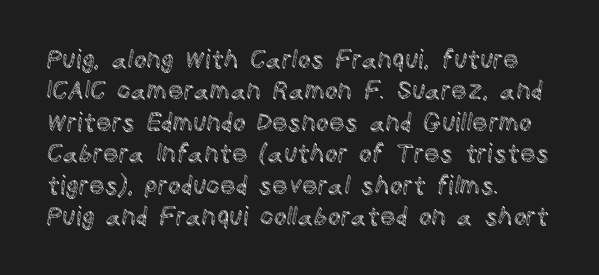
{"underline": "no", "align": "left", "line_spacing": "normal", "line_spacing_ratio": 1.26, "letter_spacing": "normal", "letter_spacing_em": 0.0, "glyph_px": 25}
